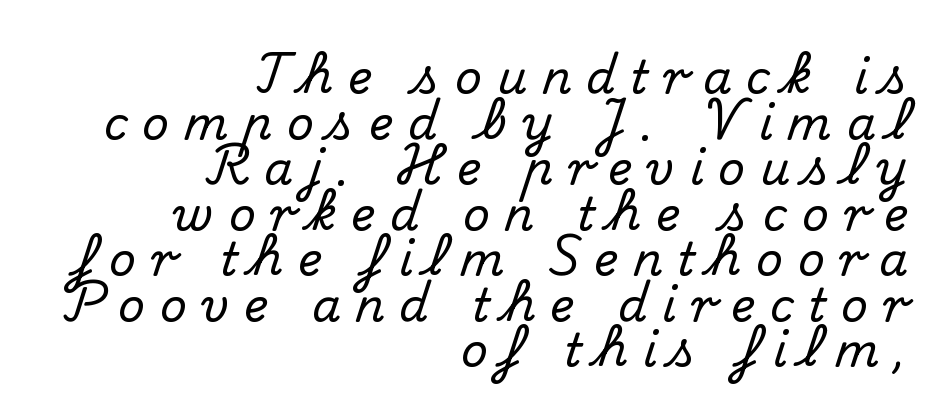
{"serif": "yes", "width": "normal", "stroke_contrast": "medium", "x_height": "small", "monospaced": "no", "underline": "no", "align": "right", "line_spacing": "tight", "line_spacing_ratio": 0.99, "letter_spacing": "wide", "letter_spacing_em": 0.32, "glyph_px": 46}
